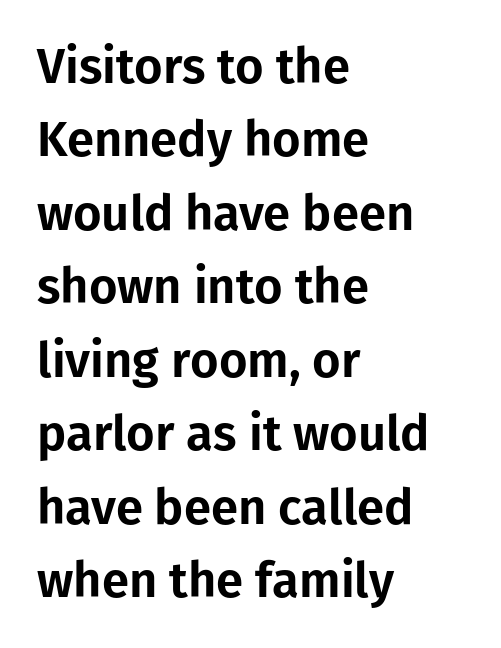
Normally led — the rows are evenly, conventionally spaced. Line beginnings align vertically; line endings do not. I'd call this a sans setting — the letters go barefoot. Underline: absent.
